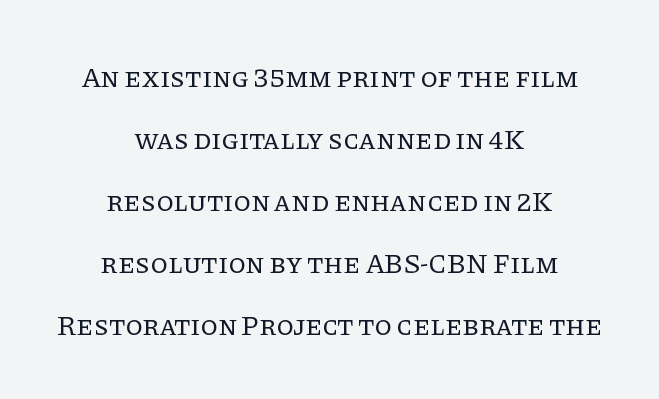
Q: Is the text bold? A: No.
Q: Is the text italic (slanted)? A: No, it is upright.
Q: Is the typeface a serif or a sans-serif typeface? A: Serif.
Q: Is the text underlined? A: No.
Q: How is the paragraph aligned? A: Centered.
Q: Is the spacing between letters normal or unusually wide? A: Normal.
Q: Is the spacing between lines tight, normal or loose? A: Loose.
Q: Width (condensed, normal, or wide)? A: Normal.
Q: Stroke contrast? A: Low.
Q: x-height? A: Large.
Q: Monospaced? A: No.
